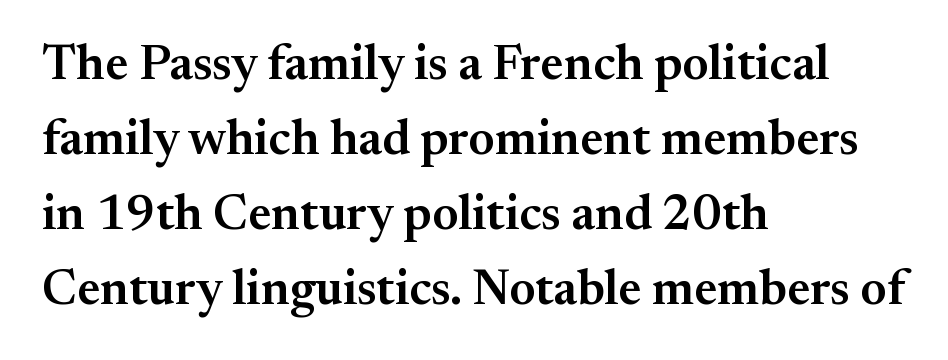
Q: Is the text bold? A: Semi-bold.
Q: Is the text italic (slanted)? A: No, it is upright.
Q: Is the typeface a serif or a sans-serif typeface? A: Serif.
Q: Is the text underlined? A: No.
Q: How is the paragraph aligned? A: Left-aligned.
Q: Is the spacing between letters normal or unusually wide? A: Normal.
Q: Is the spacing between lines tight, normal or loose? A: Normal.
Q: Width (condensed, normal, or wide)? A: Normal.
Q: Stroke contrast? A: Medium.
Q: x-height? A: Small.
Q: Monospaced? A: No.
